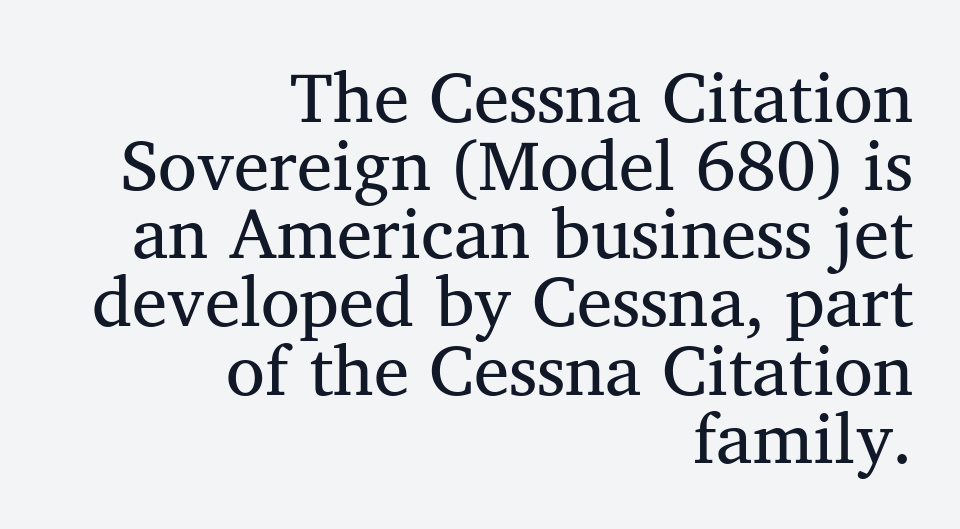
Caption: face not bold, strokes unweighted. A flush-right, rag-left setting is used for this passage. These lines keep a tight, regular rhythm from letter to letter. This sample uses a serif face. Leading: reduced.
